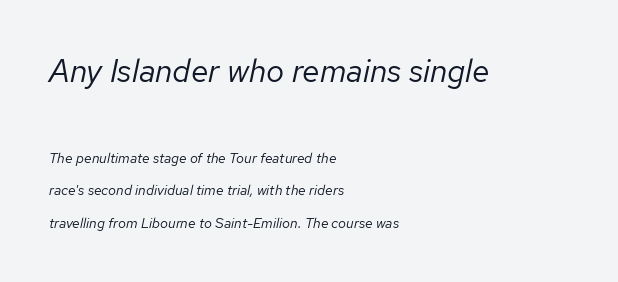
{"italic": "yes", "lean": "right", "slant_degrees": 12, "bold": "no", "weight": "regular", "width": "normal", "stroke_contrast": "low", "x_height": "medium", "monospaced": "no", "underline": "no", "align": "left", "line_spacing": "loose", "line_spacing_ratio": 2.3, "letter_spacing": "normal", "letter_spacing_em": 0.0, "larger_block": "first", "size_ratio": 2.29, "glyph_px": 32}
